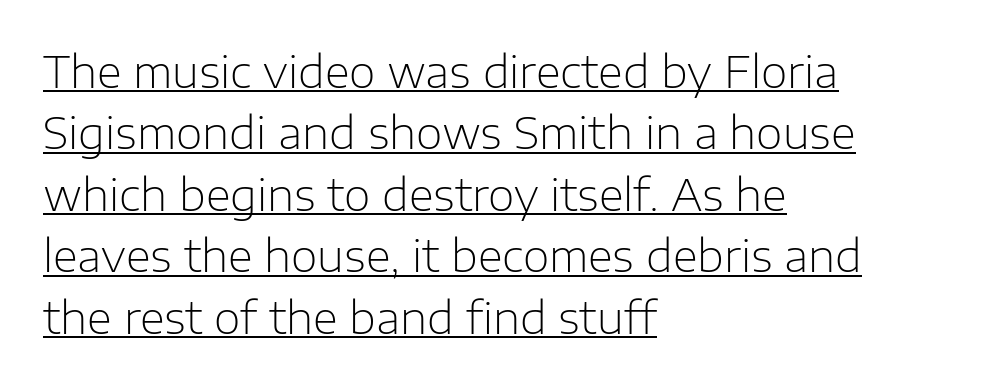
Counters stay open thanks to moderate or lighter strokes. Proportional: the letters do not fall into vertical columns. In terms of letterspacing, this is plain default setting. Posture: straight, roman, zero tilt. Underlined type. Typographically, this falls in the sans-serif category.
